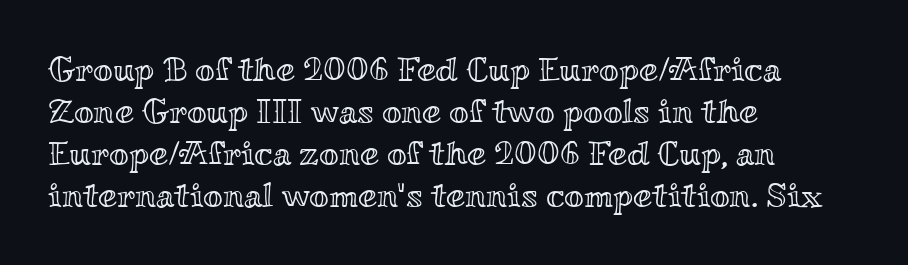
The image shows 34 px wide type, upright; set left-aligned, line spacing 1.24x, normal letter spacing, not underlined; a small x-height.
